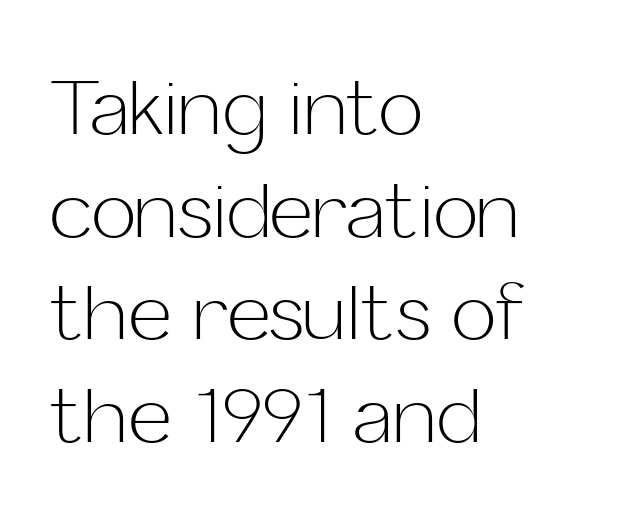
The image shows 75 px light sans-serif type, upright; set left-aligned, normal line spacing (1.37x), normal letter spacing, not underlined; low stroke contrast and a medium x-height.
